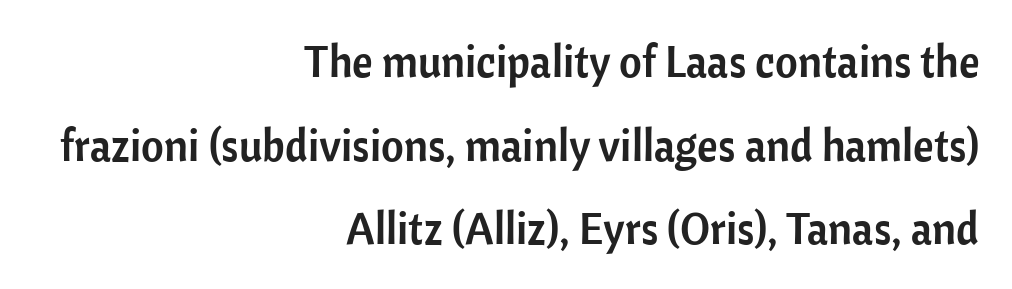
{"serif": "no", "italic": "no", "width": "normal", "stroke_contrast": "low", "x_height": "medium", "monospaced": "no", "underline": "no", "align": "right", "line_spacing": "loose", "line_spacing_ratio": 1.9, "letter_spacing": "normal", "letter_spacing_em": 0.0, "glyph_px": 44}
